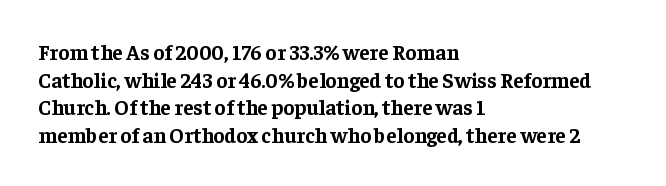
Normally led — the rows are evenly, conventionally spaced. Caption: standard tracking, unaltered. Check the space under the baseline: it is left empty. This sample is left-justified, so line endings fall wherever the words run out. These lines were composed using upright roman letters.
